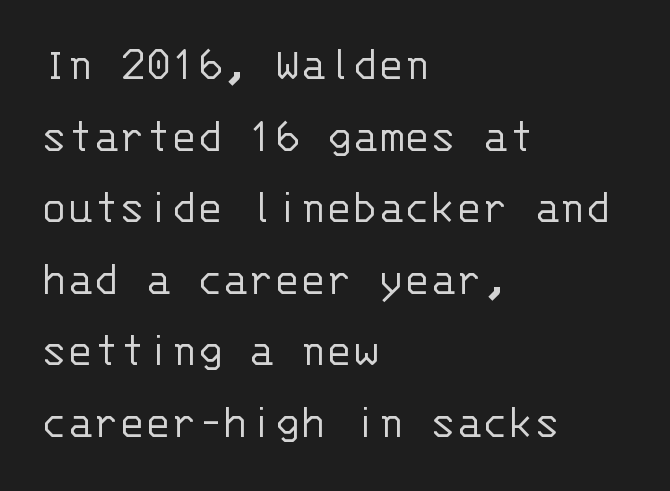
The image shows 48 px light sans-serif type, upright, monospaced; set left-aligned, normal line spacing (1.49x), normal letter spacing, not underlined; low stroke contrast and a large x-height.
